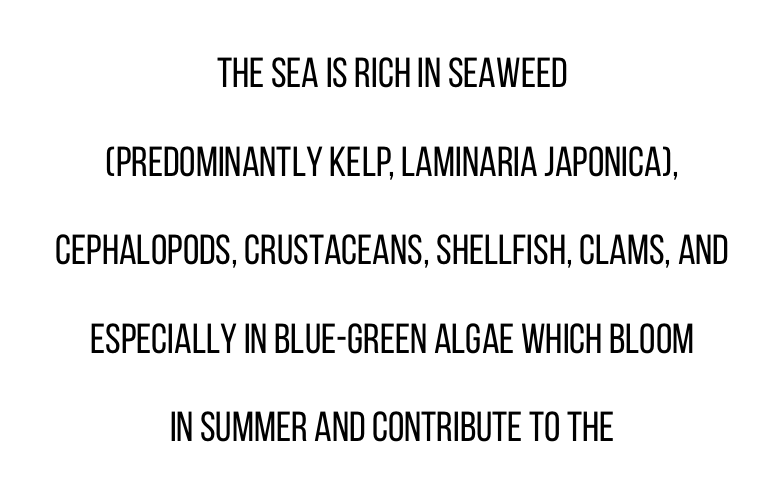
{"serif": "no", "italic": "no", "bold": "no", "weight": "regular", "width": "condensed", "stroke_contrast": "low", "x_height": "large", "monospaced": "no", "underline": "no", "align": "center", "line_spacing": "loose", "line_spacing_ratio": 2.11, "letter_spacing": "normal", "letter_spacing_em": 0.0, "glyph_px": 42}
